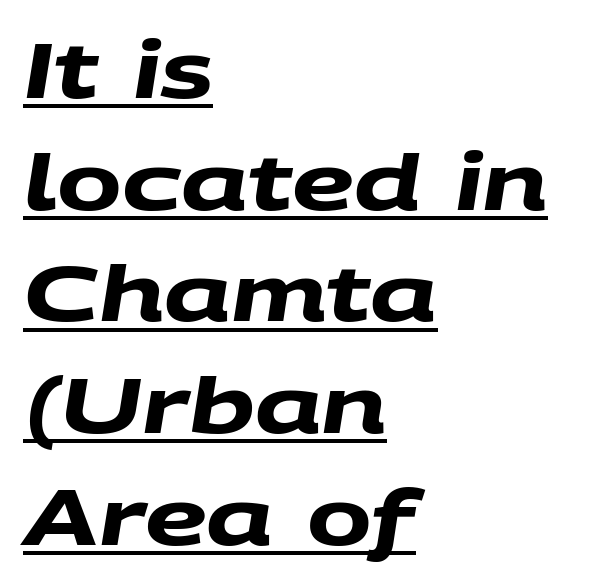
The image shows 77 px heavy, wide sans-serif type; set left-aligned, normal line spacing (1.45x), normal letter spacing, underlined; medium stroke contrast and a large x-height.
